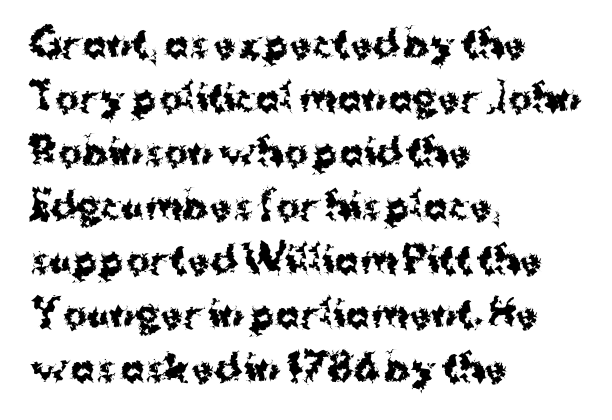
Q: Is the text bold? A: Yes.
Q: Is the text italic (slanted)? A: No, it is upright.
Q: Is the typeface a serif or a sans-serif typeface? A: Sans-serif.
Q: Is the text underlined? A: No.
Q: How is the paragraph aligned? A: Left-aligned.
Q: Is the spacing between letters normal or unusually wide? A: Normal.
Q: Is the spacing between lines tight, normal or loose? A: Normal.
Q: Width (condensed, normal, or wide)? A: Normal.
Q: Stroke contrast? A: Medium.
Q: x-height? A: Medium.
Q: Monospaced? A: No.
